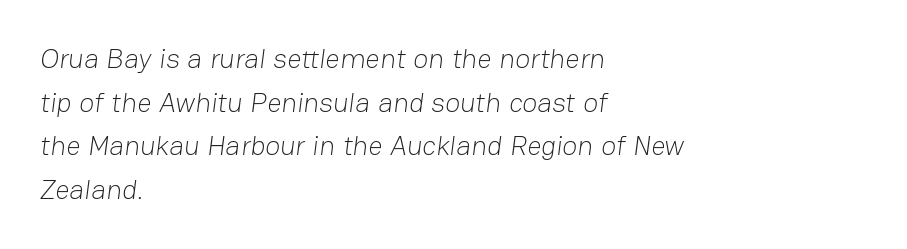
{"serif": "no", "bold": "no", "weight": "light", "width": "normal", "stroke_contrast": "low", "x_height": "medium", "monospaced": "no", "underline": "no", "align": "left", "line_spacing": "normal", "line_spacing_ratio": 1.56, "letter_spacing": "normal", "letter_spacing_em": 0.0, "glyph_px": 28}
